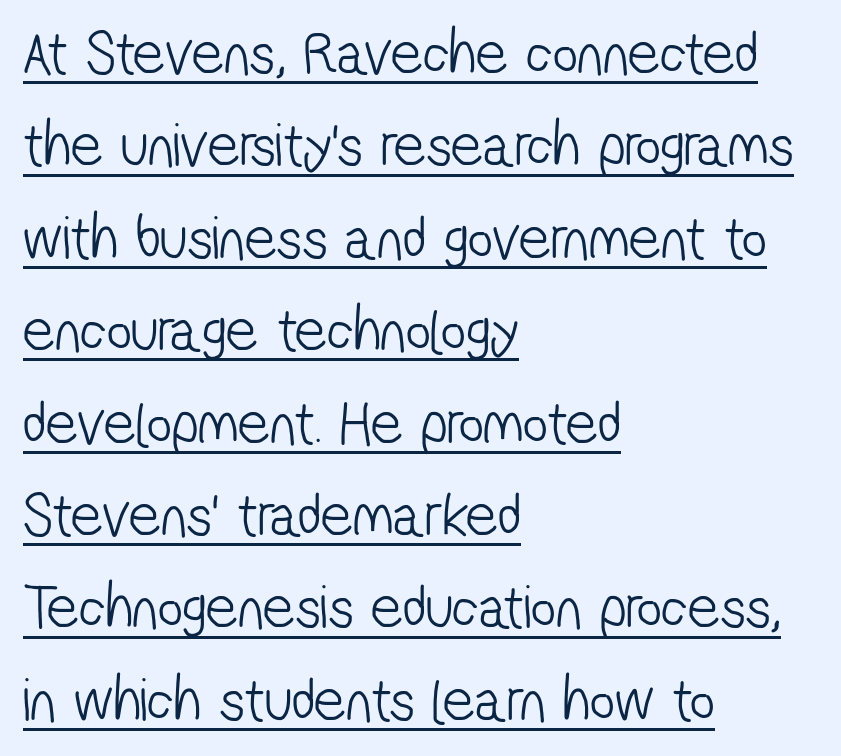
The image shows 62 px light, condensed sans-serif type; set left-aligned, normal line spacing (1.49x), normal letter spacing, underlined; low stroke contrast and a medium x-height.
